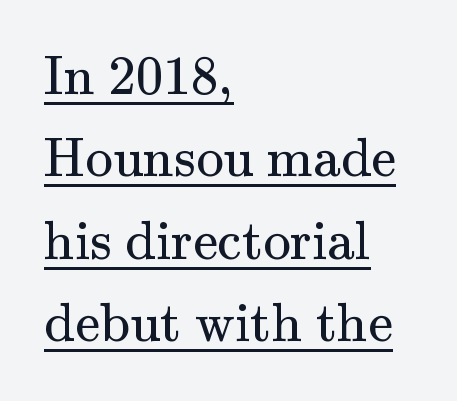
The passage shown stacks its lines at a standard gap. Quick note: underline on. Is there any slant? The stems are plumb. The tracking reads as untouched default to a designer's eye. Stems and bowls with no extra thickness — not bold. Do the characters align in a grid? No, the font is proportional.
